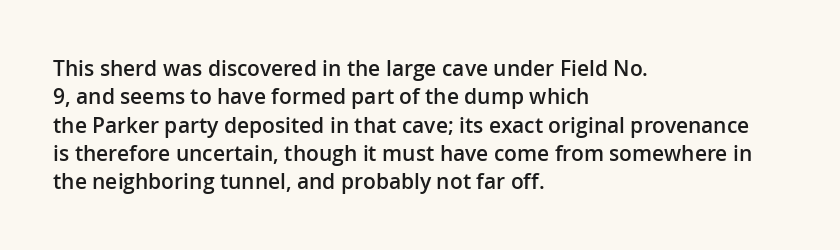
{"italic": "no", "bold": "semi", "underline": "no", "align": "left", "line_spacing": "normal", "line_spacing_ratio": 1.35, "letter_spacing": "normal", "letter_spacing_em": 0.0, "glyph_px": 21}
